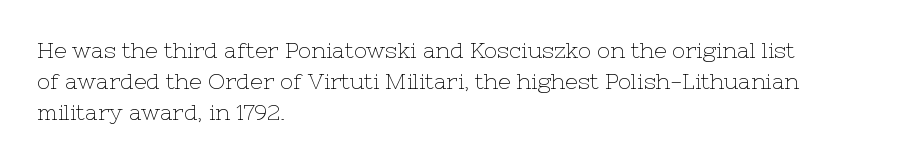
Every row of glyphs begins at an identical x-position on the left. The typesetting does not lean heavy: it is not bold. One glance says typical: line gaps are just what's usual. Underlining? Definitely not there.
